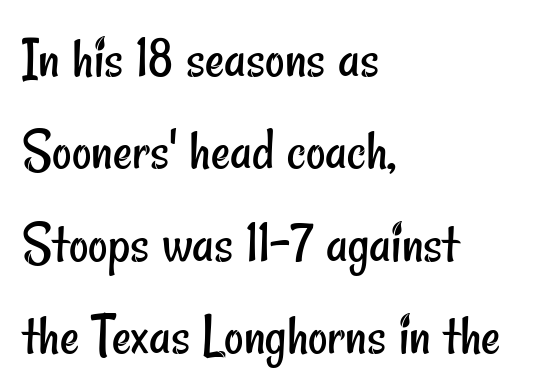
Q: Is the text bold? A: No.
Q: Is the typeface a serif or a sans-serif typeface? A: Sans-serif.
Q: Is the text underlined? A: No.
Q: How is the paragraph aligned? A: Left-aligned.
Q: Is the spacing between letters normal or unusually wide? A: Normal.
Q: Is the spacing between lines tight, normal or loose? A: Normal.
Q: Width (condensed, normal, or wide)? A: Condensed.
Q: Stroke contrast? A: Low.
Q: x-height? A: Small.
Q: Monospaced? A: No.
